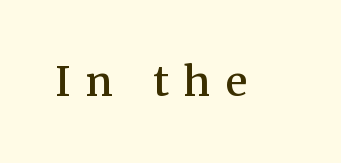
{"serif": "yes", "italic": "no", "bold": "semi", "weight": "semibold", "width": "normal", "stroke_contrast": "medium", "x_height": "medium", "monospaced": "no", "underline": "no", "letter_spacing": "wide", "letter_spacing_em": 0.38, "glyph_px": 41}
